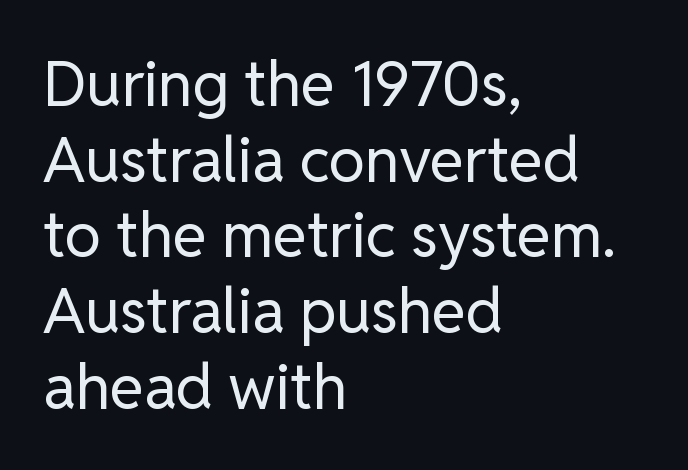
Q: Is the text bold? A: No.
Q: Is the text italic (slanted)? A: No, it is upright.
Q: Is the typeface a serif or a sans-serif typeface? A: Sans-serif.
Q: Is the text underlined? A: No.
Q: How is the paragraph aligned? A: Left-aligned.
Q: Is the spacing between letters normal or unusually wide? A: Normal.
Q: Width (condensed, normal, or wide)? A: Normal.
Q: Stroke contrast? A: Low.
Q: x-height? A: Medium.
Q: Monospaced? A: No.
